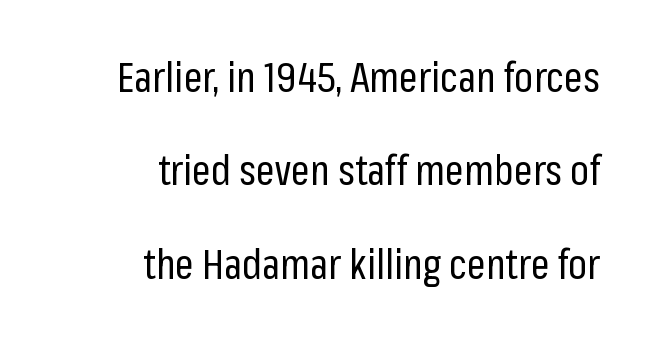
The letters stand straight up with perfectly vertical stems. A sans-serif font was chosen for this passage. Compared with a flush-left layout, this one pins lines to the opposite, right side. Glance below the letters and you will spot only blank space. Nothing unusual about the tracking: characters are spaced as the font intends.
